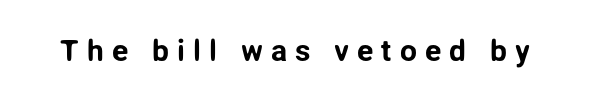
Q: Is the text italic (slanted)? A: No, it is upright.
Q: Is the typeface a serif or a sans-serif typeface? A: Sans-serif.
Q: Is the text underlined? A: No.
Q: Is the spacing between letters normal or unusually wide? A: Unusually wide.
Q: Width (condensed, normal, or wide)? A: Normal.
Q: Stroke contrast? A: Low.
Q: x-height? A: Medium.
Q: Monospaced? A: No.
